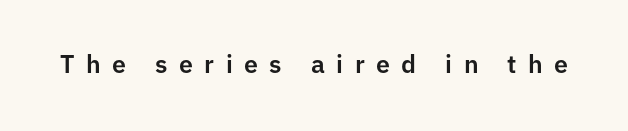
Upright lettering throughout. Compared with typical body copy, the letter spacing here is much looser. Check under the words: just untouched page.
